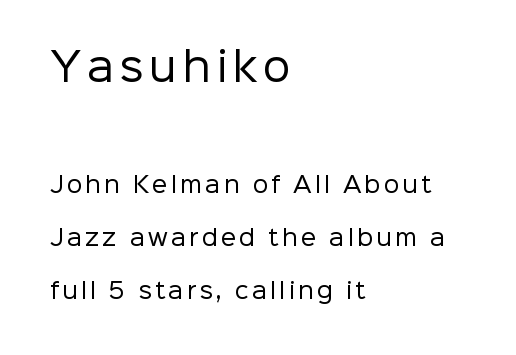
The strokes carry an ordinary text weight at most. The foot of each line stays bare and open. If you drew a line through each stem, it would be perfectly vertical. Compare the two chunks: the upper has the greater cap height. In terms of leading, this rendering errs on the spacious side. Grotesque or geometric, the face here clearly has no serifs.
